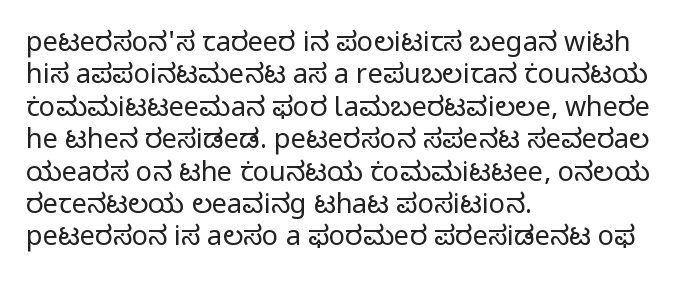
The font is comparable to plain body text, perhaps lighter. Line starts are locked; line ends wander. Nothing unusual about the tracking: characters are spaced as the font intends. The type sits square on the baseline with zero lean. Rule under the text: the space is simply empty.
